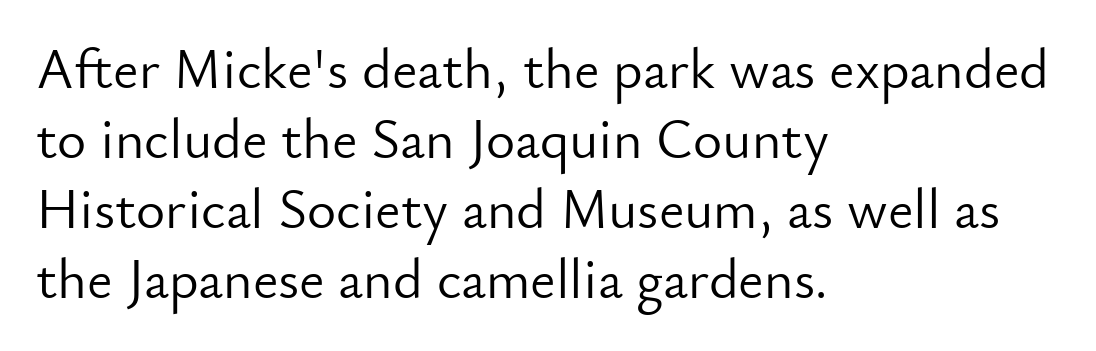
The image shows 56 px light sans-serif type, upright; set left-aligned, normal line spacing (1.25x), normal letter spacing, not underlined; low stroke contrast and a small x-height.
